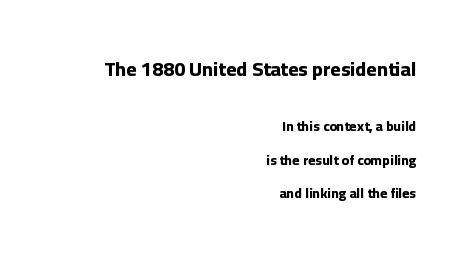
The type sits square on the baseline with zero lean. A clean baseline with only descenders dipping below it. One-word summary of the alignment: right. Students, this is bold: see how much ink each stroke carries.
